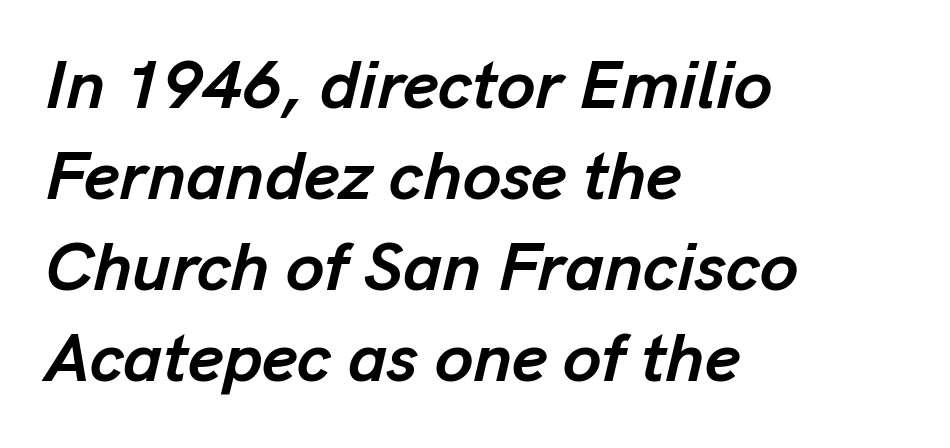
{"italic": "yes", "lean": "right", "slant_degrees": 13, "bold": "yes", "weight": "semibold", "width": "normal", "stroke_contrast": "low", "x_height": "medium", "monospaced": "no", "underline": "no", "align": "left", "line_spacing": "normal", "line_spacing_ratio": 1.32, "letter_spacing": "normal", "letter_spacing_em": 0.0, "glyph_px": 69}
